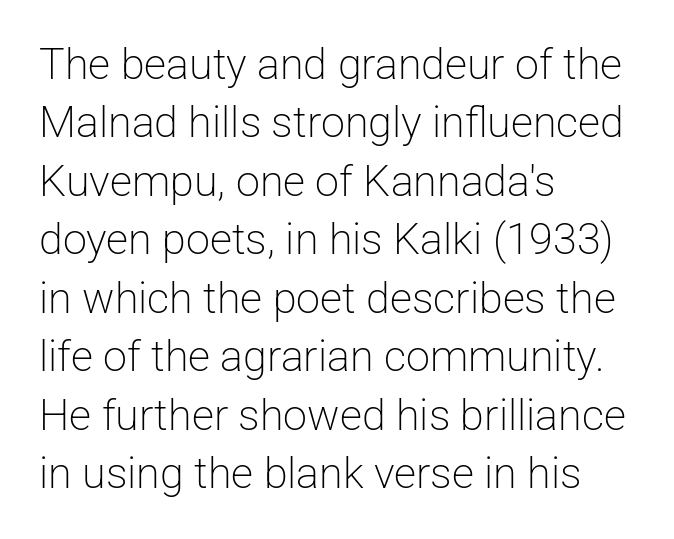
{"serif": "no", "italic": "no", "bold": "no", "weight": "light", "width": "normal", "stroke_contrast": "low", "x_height": "medium", "monospaced": "no", "underline": "no", "align": "left", "line_spacing": "normal", "line_spacing_ratio": 1.36, "letter_spacing": "normal", "letter_spacing_em": 0.0, "glyph_px": 43}
